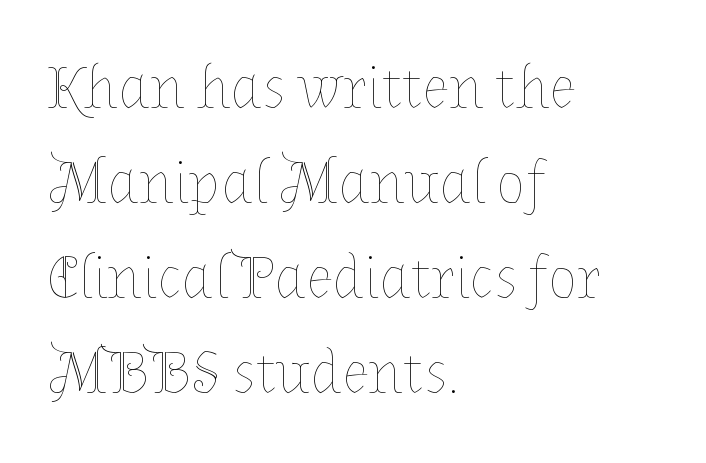
Q: Is the text bold? A: No.
Q: Is the text italic (slanted)? A: No, it is upright.
Q: Is the text underlined? A: No.
Q: How is the paragraph aligned? A: Left-aligned.
Q: Is the spacing between letters normal or unusually wide? A: Normal.
Q: Is the spacing between lines tight, normal or loose? A: Normal.
Q: Width (condensed, normal, or wide)? A: Normal.
Q: Stroke contrast? A: Low.
Q: x-height? A: Medium.
Q: Monospaced? A: No.
